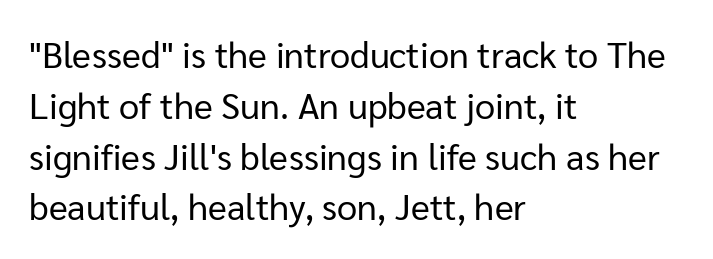
The image shows 36 px regular-weight sans-serif type, upright; set left-aligned, normal line spacing (1.41x), normal letter spacing, not underlined; low stroke contrast and a medium x-height.
